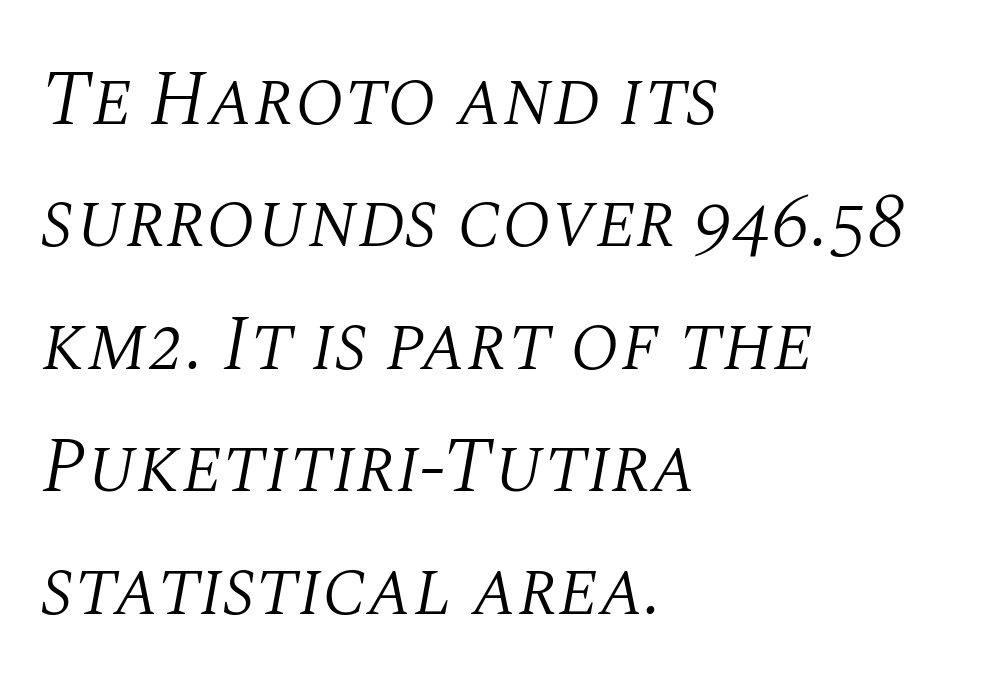
Compared with a typical body face, this is equally light or lighter still. Typeset ragged right — the left edge is the straight one. Line spacing here is normal. Looks like regular typesetting: each glyph gets only the width it needs.
